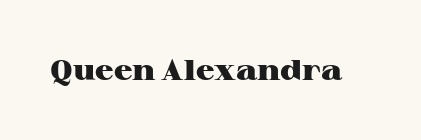
{"serif": "yes", "italic": "no", "bold": "yes", "weight": "heavy", "width": "wide", "stroke_contrast": "high", "x_height": "medium", "monospaced": "no", "underline": "no", "letter_spacing": "normal", "letter_spacing_em": 0.0, "glyph_px": 29}
